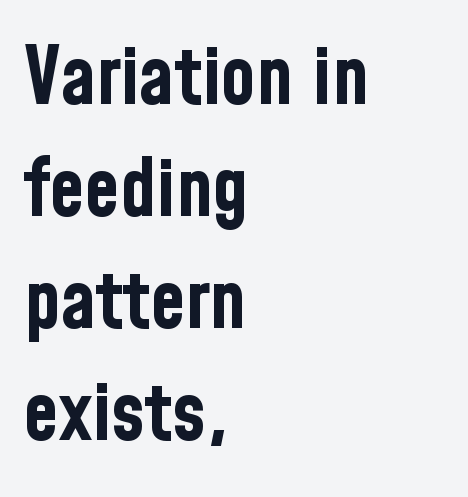
Q: Is the text bold? A: Yes.
Q: Is the text italic (slanted)? A: No, it is upright.
Q: Is the typeface a serif or a sans-serif typeface? A: Sans-serif.
Q: Is the text underlined? A: No.
Q: How is the paragraph aligned? A: Left-aligned.
Q: Is the spacing between letters normal or unusually wide? A: Normal.
Q: Is the spacing between lines tight, normal or loose? A: Normal.
Q: Width (condensed, normal, or wide)? A: Condensed.
Q: Stroke contrast? A: Low.
Q: x-height? A: Medium.
Q: Monospaced? A: No.
